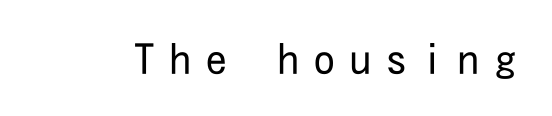
{"serif": "no", "italic": "no", "bold": "no", "weight": "regular", "width": "condensed", "stroke_contrast": "low", "x_height": "medium", "underline": "no", "letter_spacing": "wide", "letter_spacing_em": 0.38, "glyph_px": 41}
